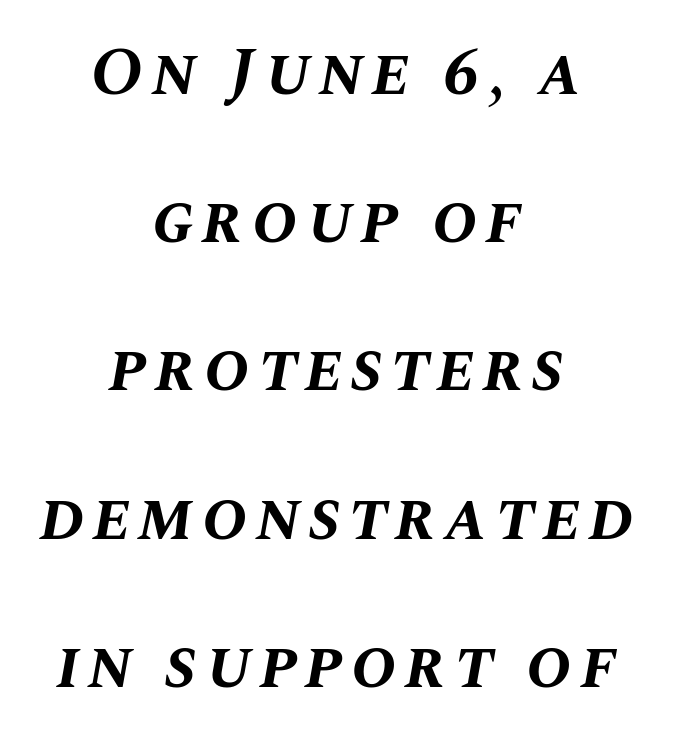
The image shows 68 px bold type, italic (leaning right); set centered, loose line spacing (2.18x), not underlined; medium stroke contrast and a large x-height.
